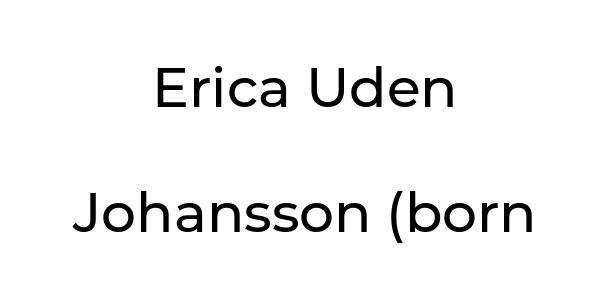
The strokes are not fattened; the text isn't bold. Proportional: the letters do not fall into vertical columns. The rendering uses a large line-height, opening up the rows. The lines are quadded center. The horizontal fit of the characters is conventional and even.
